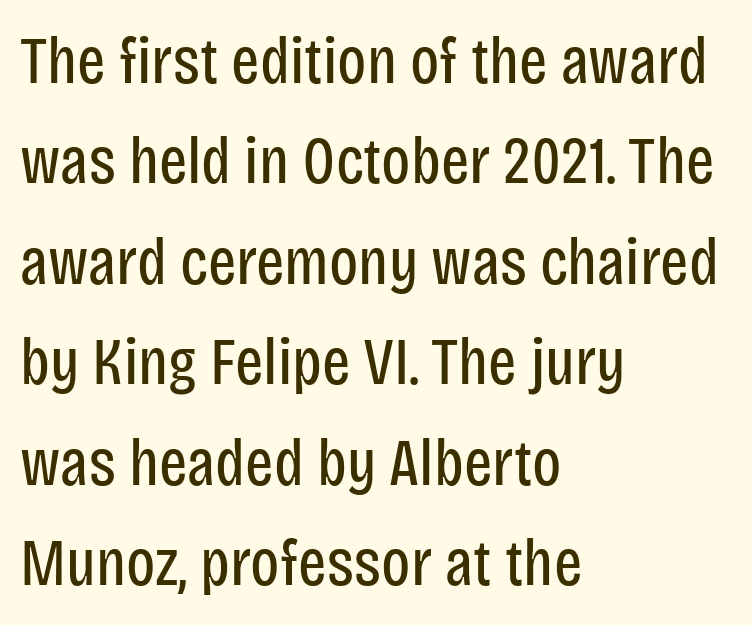
The image shows 67 px regular-weight, condensed sans-serif type, upright; set left-aligned, normal line spacing (1.5x), normal letter spacing, not underlined; low stroke contrast and a large x-height.
